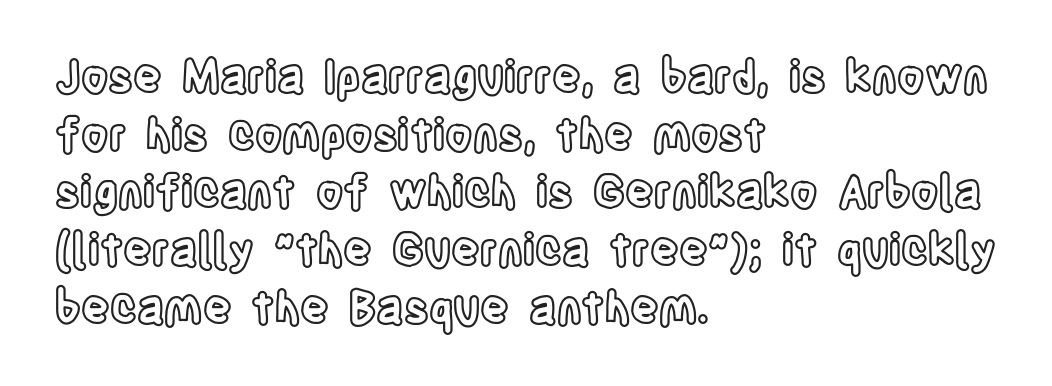
{"italic": "no", "width": "condensed", "x_height": "large", "monospaced": "no", "underline": "no", "align": "left", "line_spacing": "normal", "line_spacing_ratio": 1.31, "letter_spacing": "normal", "letter_spacing_em": 0.0, "glyph_px": 44}
